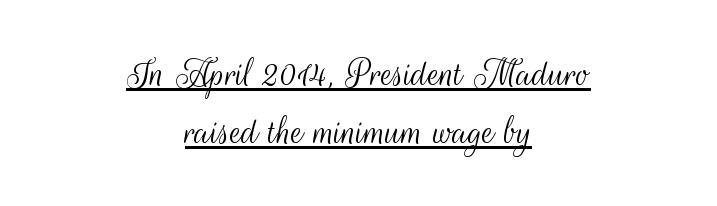
Q: Is the text bold? A: No.
Q: Is the text italic (slanted)? A: Yes.
Q: Is the typeface a serif or a sans-serif typeface? A: Sans-serif.
Q: Is the text underlined? A: Yes.
Q: How is the paragraph aligned? A: Centered.
Q: Is the spacing between letters normal or unusually wide? A: Normal.
Q: Is the spacing between lines tight, normal or loose? A: Normal.
Q: Width (condensed, normal, or wide)? A: Condensed.
Q: Stroke contrast? A: Medium.
Q: x-height? A: Small.
Q: Monospaced? A: No.
